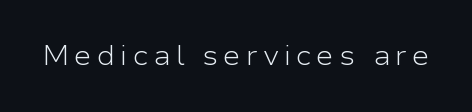
The space directly below the letters is spotless. The letters look calm and open, with moderate or lighter stems. Notice how the stems are strictly vertical — no italics here.
